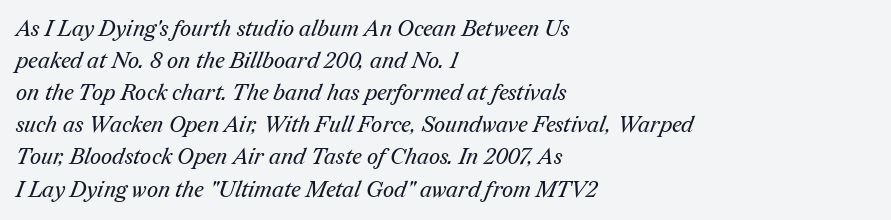
Students, observe: this is what conventionally led text looks like. Nobody touched the tracking dial on this one. Anything drawn beneath the words? Only blank space. A light-to-regular cut is what we see here. The setting favours the left margin, as ordinary paragraphs usually do.
